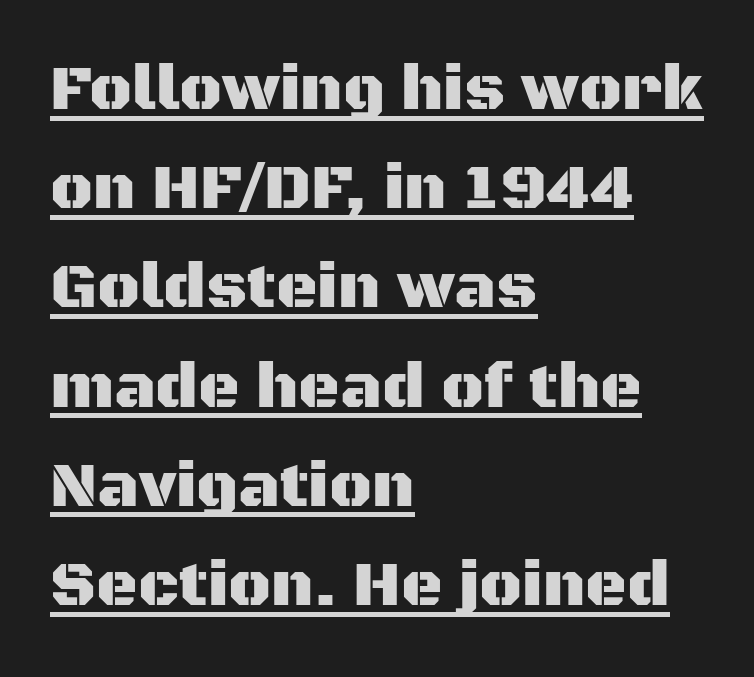
The image shows 64 px sans-serif type, upright; set left-aligned, normal line spacing (1.55x), normal letter spacing, underlined; medium stroke contrast and a large x-height.
